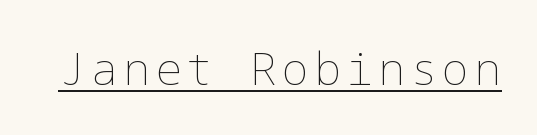
The image shows 45 px thin type, upright; set underlined; low stroke contrast and a medium x-height.
